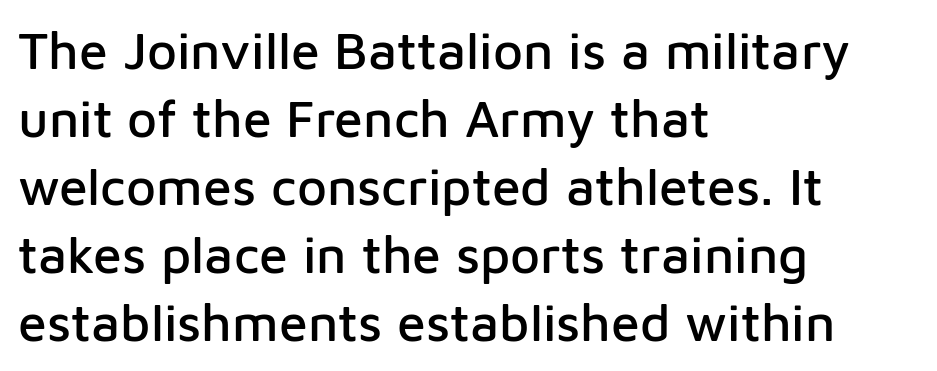
{"serif": "no", "italic": "no", "width": "normal", "stroke_contrast": "low", "x_height": "medium", "monospaced": "no", "underline": "no", "align": "left", "line_spacing": "normal", "line_spacing_ratio": 1.31, "letter_spacing": "normal", "letter_spacing_em": 0.0, "glyph_px": 52}
